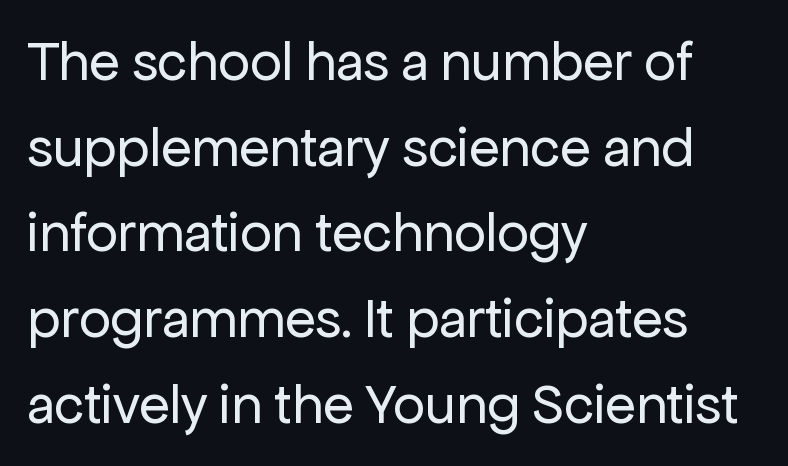
{"serif": "no", "italic": "no", "bold": "no", "weight": "regular", "width": "normal", "stroke_contrast": "low", "x_height": "medium", "monospaced": "no", "underline": "no", "align": "left", "line_spacing": "normal", "line_spacing_ratio": 1.53, "letter_spacing": "normal", "letter_spacing_em": 0.0, "glyph_px": 56}
